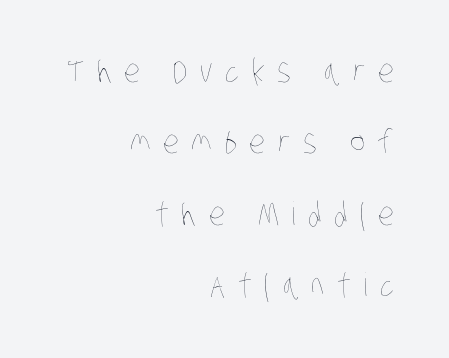
The image shows 32 px thin, condensed type; set right-aligned, loose line spacing (2.23x), unusually wide letter spacing (+0.39 em), not underlined; low stroke contrast and a large x-height.
